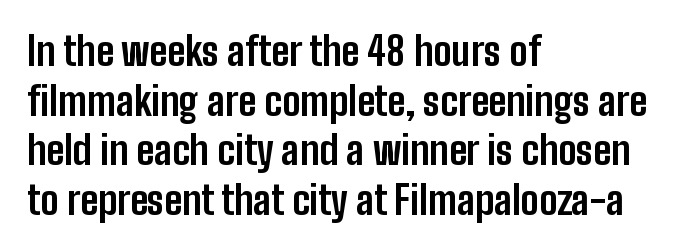
The image shows 39 px bold, condensed sans-serif type, upright; set left-aligned, normal line spacing (1.27x), normal letter spacing, not underlined; low stroke contrast and a medium x-height.
